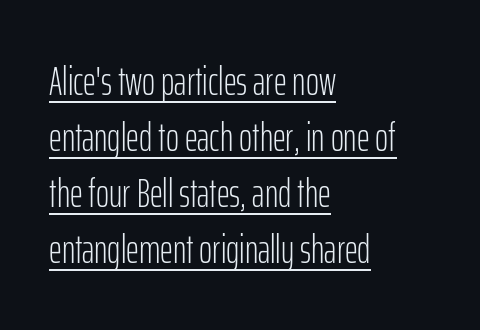
The font family rendered here belongs to the sans-serif group. The strokes carry an ordinary text weight at most. Each letter keeps its own natural width here, so spacing adapts to shape. These characters rest on top of a visible drawn line. Tracking here is standard; glyphs follow each other at the usual distance. Leftover space on each line is placed entirely after the last word.
